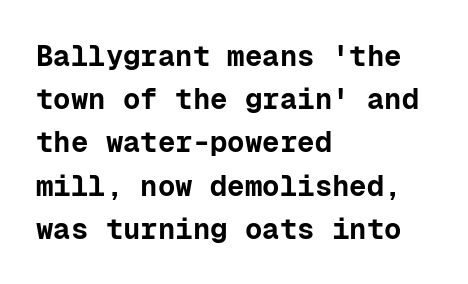
Q: Is the text bold? A: Yes.
Q: Is the text italic (slanted)? A: No, it is upright.
Q: Is the typeface a serif or a sans-serif typeface? A: Sans-serif.
Q: Is the text underlined? A: No.
Q: How is the paragraph aligned? A: Left-aligned.
Q: Is the spacing between letters normal or unusually wide? A: Normal.
Q: Is the spacing between lines tight, normal or loose? A: Normal.
Q: Width (condensed, normal, or wide)? A: Normal.
Q: Stroke contrast? A: Low.
Q: x-height? A: Medium.
Q: Monospaced? A: Yes.
